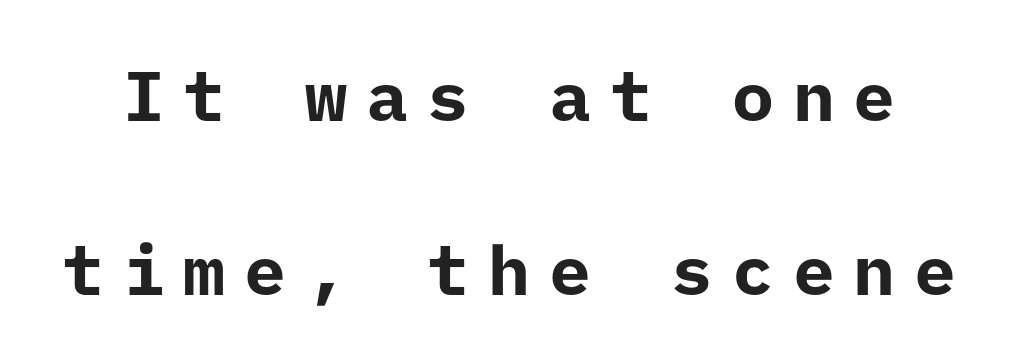
It's the straight-up-and-down kind of type. Lines of text with bare space underneath. The space between consecutive lines is lavish. Students, this is bold: see how much ink each stroke carries. Grotesque or geometric, the face here clearly has no serifs.
